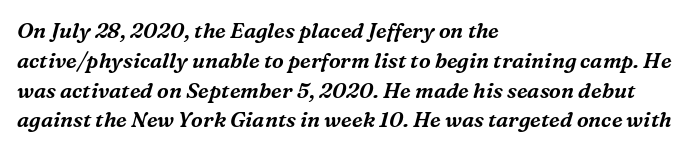
The image shows 21 px text type, italic (leaning right); set left-aligned, normal line spacing (1.42x), normal letter spacing, not underlined.
